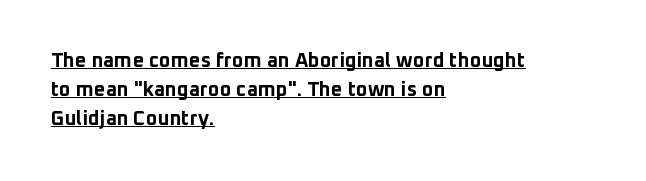
Students, note that the glyphs here touch the page at normal intervals. The rows are spaced the way most documents space them. Heavy-handed strokes throughout: this text is bold. These lines are set flush left with a ragged right edge.
